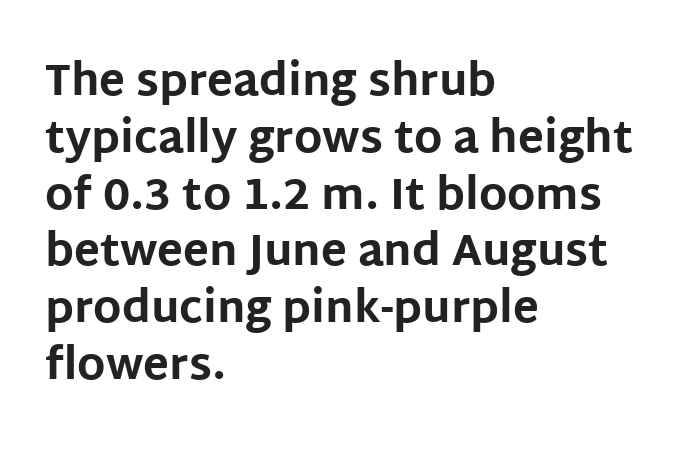
The image shows 43 px bold sans-serif type, upright; set left-aligned, normal line spacing (1.32x), normal letter spacing, not underlined; low stroke contrast and a large x-height.
